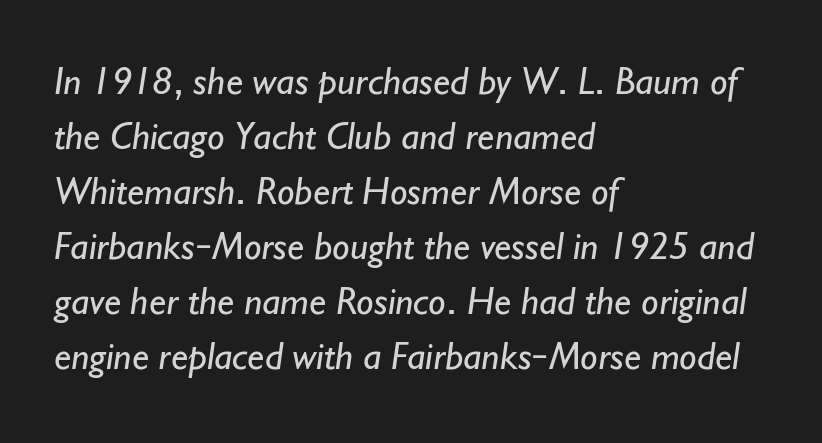
A light-to-regular cut is what we see here. The passage shown is typeset with a sans-serif family. Rows of type keep a routine distance in the vertical direction. You could not count columns in this text — the font is proportionally spaced. Line starts are locked; line ends wander.
